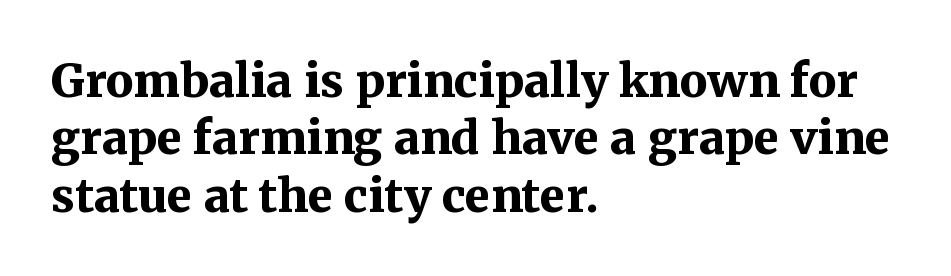
{"serif": "yes", "italic": "no", "bold": "yes", "weight": "bold", "width": "normal", "stroke_contrast": "medium", "x_height": "medium", "monospaced": "no", "underline": "no", "align": "left", "line_spacing": "normal", "line_spacing_ratio": 1.25, "letter_spacing": "normal", "letter_spacing_em": 0.0, "glyph_px": 46}
